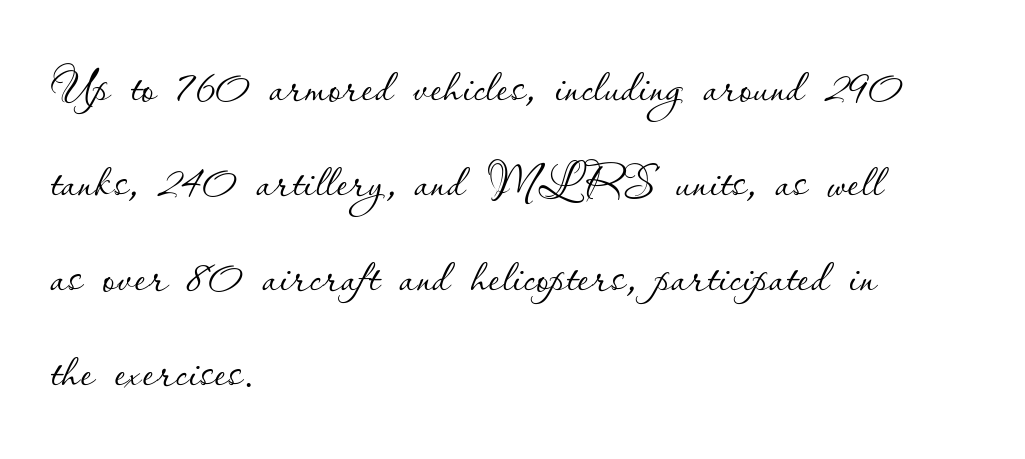
{"bold": "no", "weight": "thin", "width": "normal", "stroke_contrast": "low", "x_height": "small", "monospaced": "no", "underline": "no", "align": "left", "line_spacing": "normal", "line_spacing_ratio": 1.46, "letter_spacing": "normal", "letter_spacing_em": 0.0, "glyph_px": 65}
